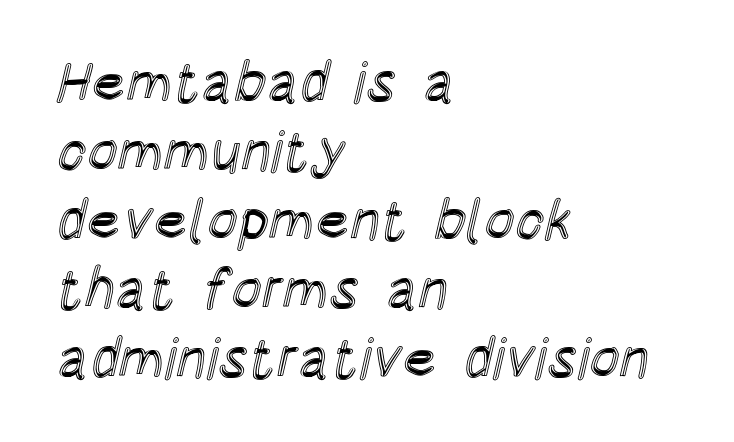
A typesetter would call this proportional, since set widths differ per character. There is no visible air inserted between adjacent glyphs. Just letters on the line, the space beneath them empty. Leftover space on each line is placed entirely after the last word.
